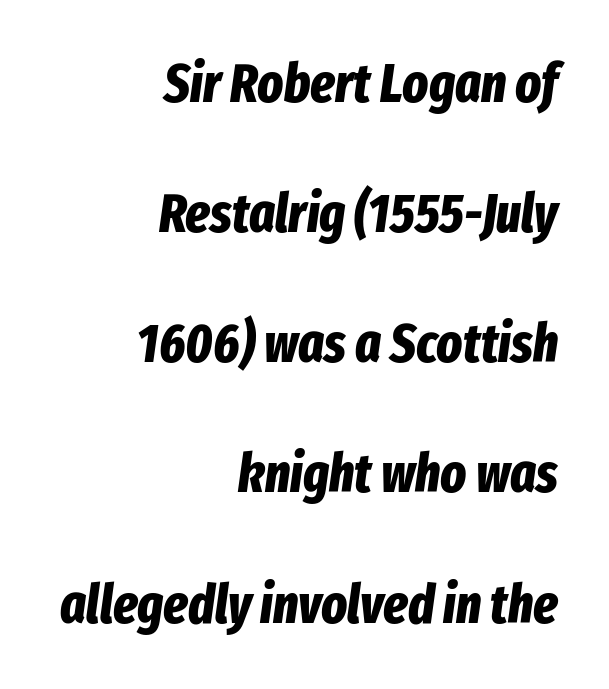
The image shows 54 px bold, condensed type, italic (leaning right); set right-aligned, loose line spacing (2.41x), normal letter spacing, not underlined; low stroke contrast and a medium x-height.
